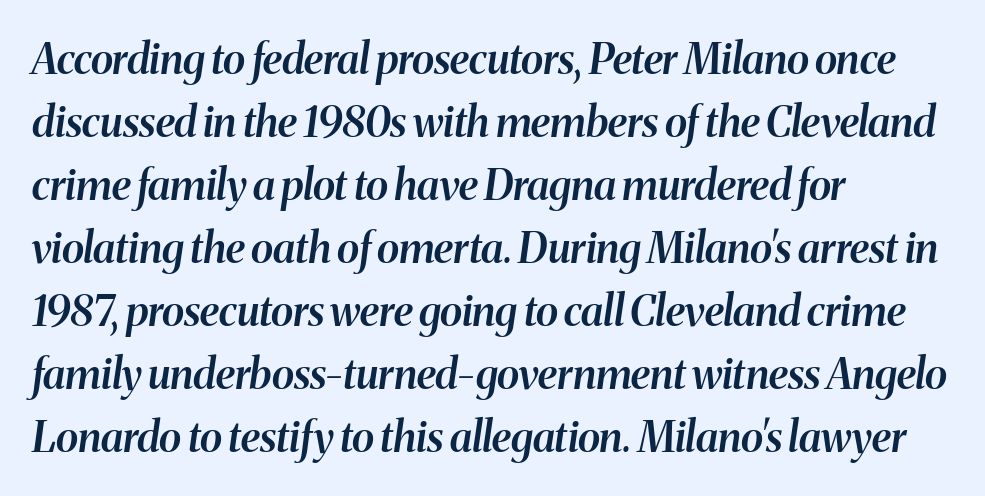
The image shows 42 px semibold type, italic (leaning right); set left-aligned, normal line spacing (1.5x), normal letter spacing, not underlined; medium stroke contrast and a medium x-height.
